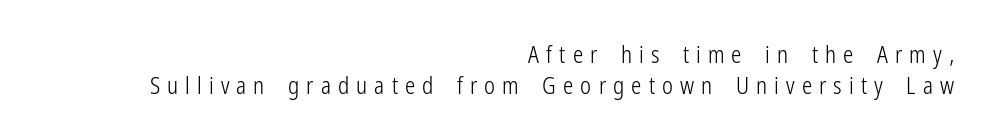
Q: Is the text bold? A: No.
Q: Is the text italic (slanted)? A: No, it is upright.
Q: Is the text underlined? A: No.
Q: How is the paragraph aligned? A: Right-aligned.
Q: Is the spacing between letters normal or unusually wide? A: Unusually wide.
Q: Is the spacing between lines tight, normal or loose? A: Normal.
